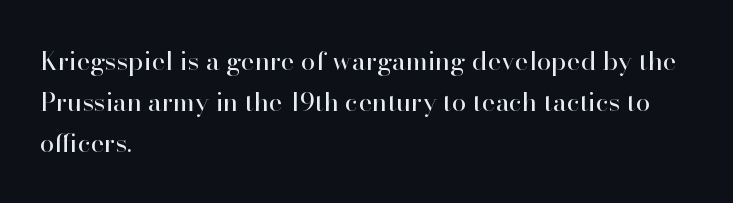
{"italic": "no", "bold": "no", "underline": "no", "align": "left", "line_spacing": "normal", "line_spacing_ratio": 1.57, "letter_spacing": "normal", "letter_spacing_em": 0.0, "glyph_px": 26}
